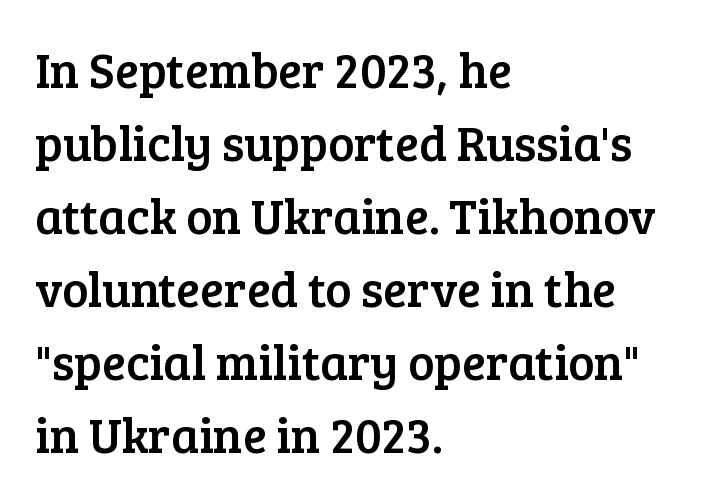
{"serif": "yes", "italic": "no", "width": "normal", "stroke_contrast": "low", "x_height": "medium", "monospaced": "no", "underline": "no", "align": "left", "line_spacing": "normal", "line_spacing_ratio": 1.49, "letter_spacing": "normal", "letter_spacing_em": 0.0, "glyph_px": 49}
